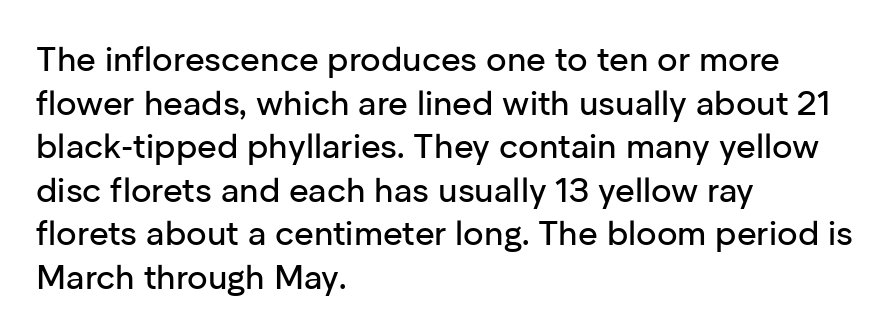
{"serif": "no", "italic": "no", "width": "normal", "stroke_contrast": "low", "x_height": "medium", "monospaced": "no", "underline": "no", "align": "left", "line_spacing": "normal", "line_spacing_ratio": 1.28, "letter_spacing": "normal", "letter_spacing_em": 0.0, "glyph_px": 34}
